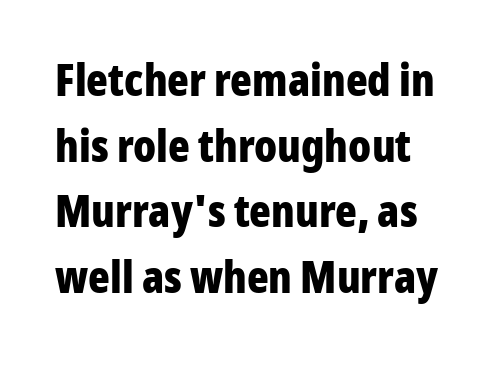
{"serif": "no", "italic": "no", "bold": "yes", "weight": "bold", "width": "condensed", "stroke_contrast": "low", "x_height": "medium", "monospaced": "no", "underline": "no", "line_spacing": "normal", "line_spacing_ratio": 1.46, "letter_spacing": "normal", "letter_spacing_em": 0.0, "glyph_px": 45}
